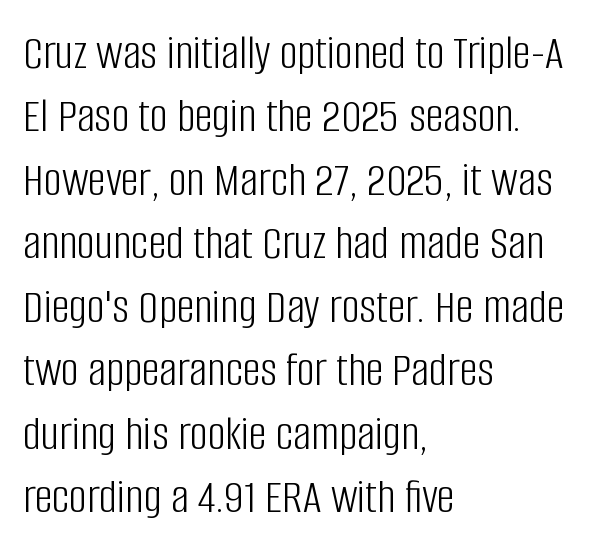
The passage shown is typed in a proportional face where columns would drift. The typeface has the unassuming heft of standard copy or less. Leftover space on each line is placed entirely after the last word. Note: no serifs on the glyphs.
